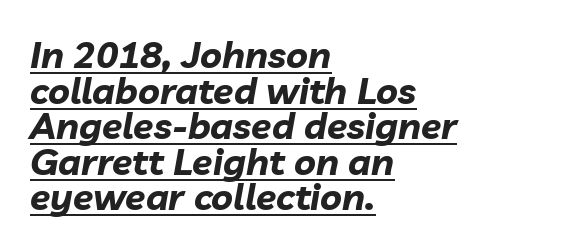
{"italic": "yes", "lean": "right", "slant_degrees": 10, "bold": "yes", "weight": "bold", "width": "normal", "stroke_contrast": "low", "x_height": "medium", "monospaced": "no", "underline": "yes", "align": "left", "line_spacing": "tight", "line_spacing_ratio": 0.96, "letter_spacing": "normal", "letter_spacing_em": 0.0, "glyph_px": 37}
